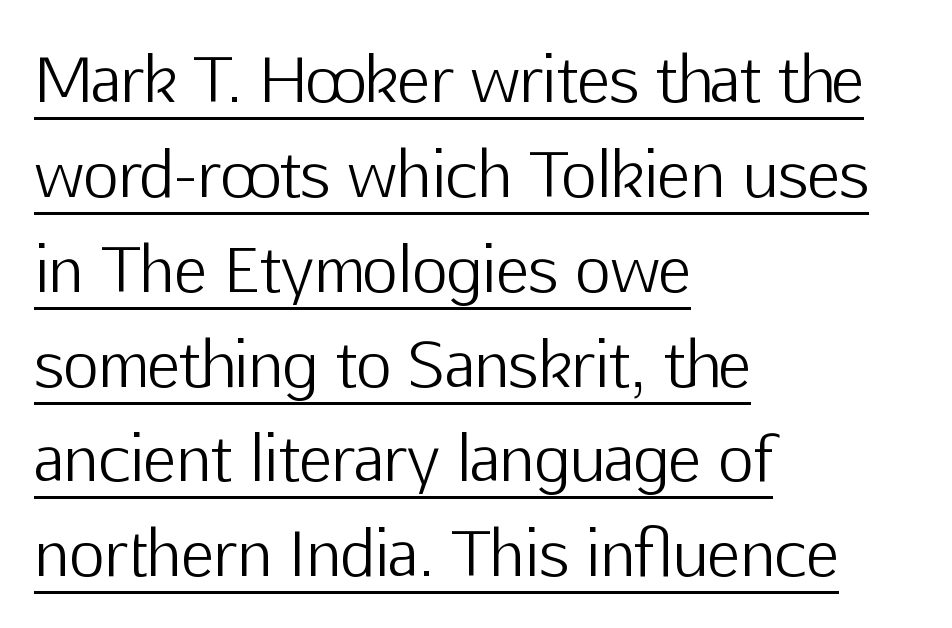
Q: Is the text bold? A: No.
Q: Is the text italic (slanted)? A: No, it is upright.
Q: Is the typeface a serif or a sans-serif typeface? A: Sans-serif.
Q: Is the text underlined? A: Yes.
Q: How is the paragraph aligned? A: Left-aligned.
Q: Is the spacing between letters normal or unusually wide? A: Normal.
Q: Is the spacing between lines tight, normal or loose? A: Normal.
Q: Width (condensed, normal, or wide)? A: Normal.
Q: Stroke contrast? A: Low.
Q: x-height? A: Medium.
Q: Monospaced? A: No.
